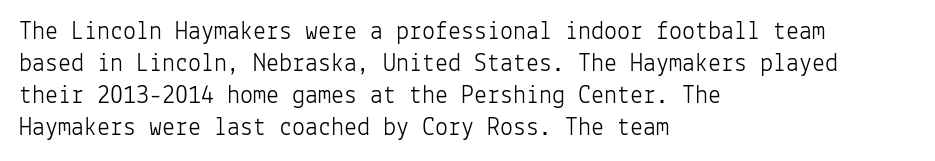
{"italic": "no", "bold": "no", "underline": "no", "align": "left", "line_spacing_ratio": 1.23, "letter_spacing": "normal", "letter_spacing_em": 0.0, "glyph_px": 26}
